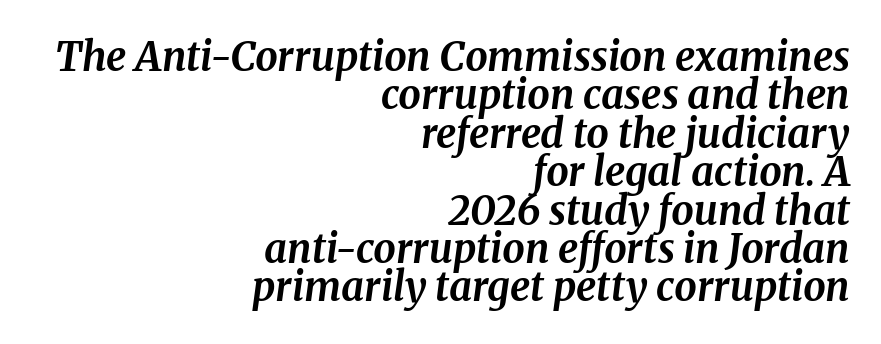
The image shows 40 px bold serif type, italic (leaning right); set right-aligned, tight line spacing (0.96x), normal letter spacing, not underlined; medium stroke contrast and a medium x-height.
